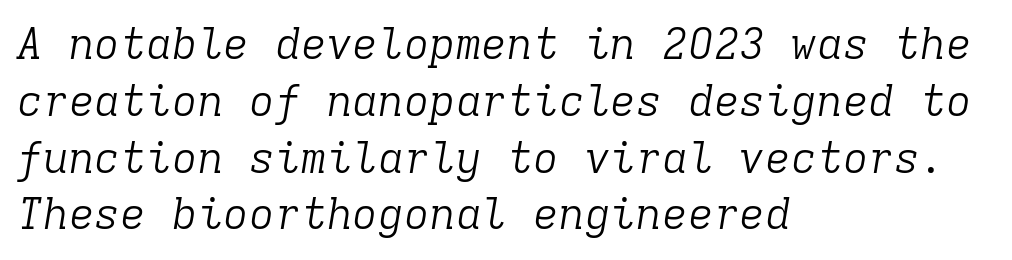
The image shows 43 px light serif type, italic (leaning right), monospaced; set left-aligned, normal line spacing (1.32x), normal letter spacing, not underlined; low stroke contrast and a medium x-height.
